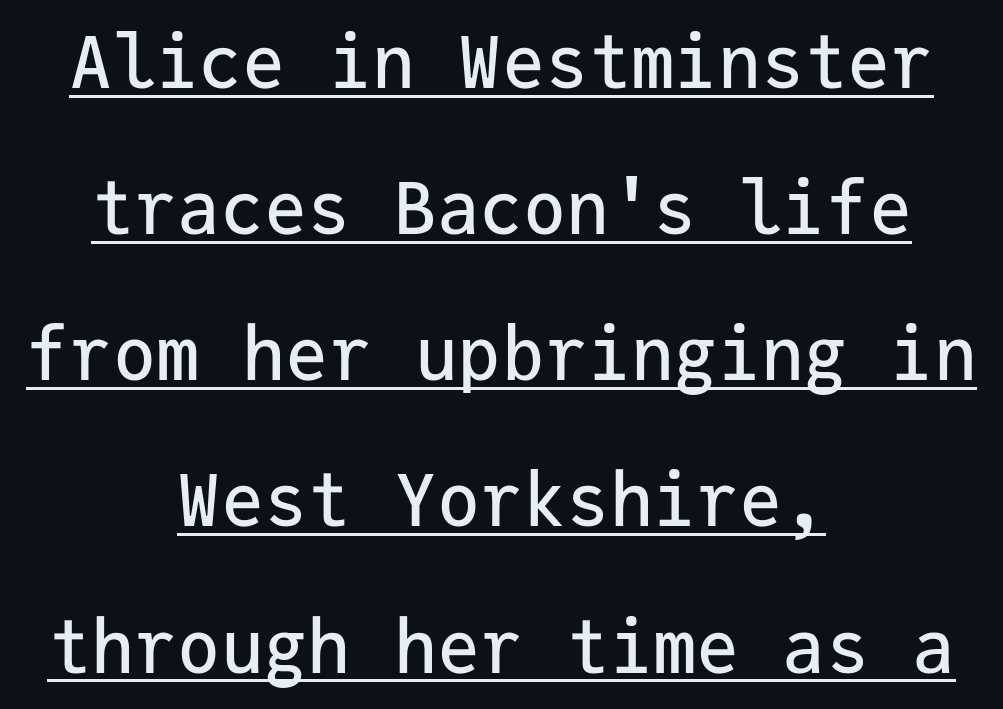
The image shows 72 px sans-serif type, upright, monospaced; set centered, loose line spacing (2.03x), normal letter spacing, underlined; low stroke contrast and a medium x-height.
